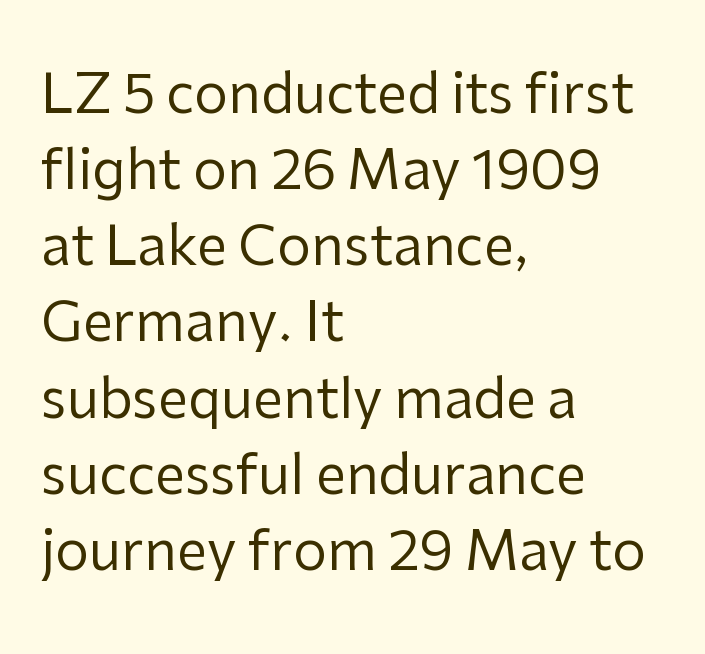
Q: Is the text bold? A: No.
Q: Is the text italic (slanted)? A: No, it is upright.
Q: Is the typeface a serif or a sans-serif typeface? A: Sans-serif.
Q: Is the text underlined? A: No.
Q: How is the paragraph aligned? A: Left-aligned.
Q: Is the spacing between letters normal or unusually wide? A: Normal.
Q: Is the spacing between lines tight, normal or loose? A: Normal.
Q: Width (condensed, normal, or wide)? A: Normal.
Q: Stroke contrast? A: Low.
Q: x-height? A: Medium.
Q: Monospaced? A: No.
